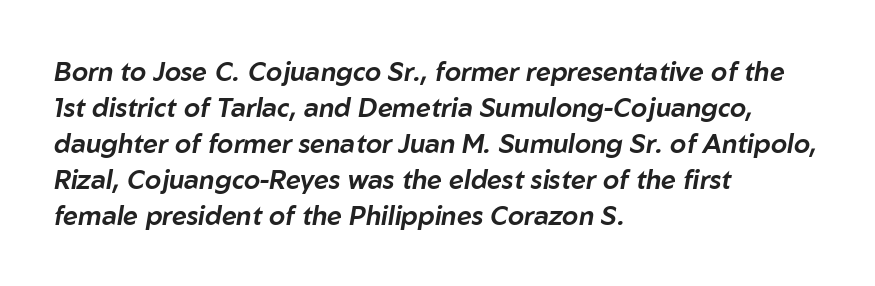
{"italic": "yes", "lean": "right", "slant_degrees": 10, "underline": "no", "align": "left", "line_spacing": "normal", "line_spacing_ratio": 1.38, "letter_spacing": "normal", "letter_spacing_em": 0.0, "glyph_px": 26}
